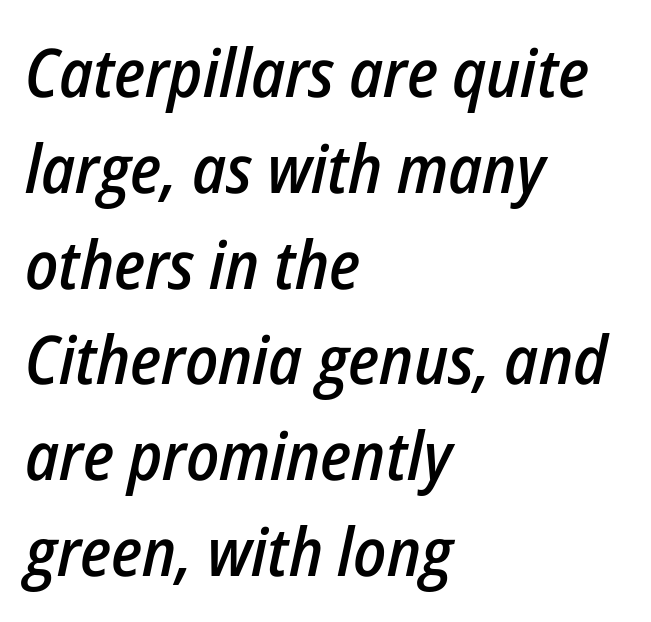
Does the leading feel generous? No, just average. The horizontal fit of the characters is conventional and even. The gap between lines stays unmarked. The font's italic variant was chosen for this text.
